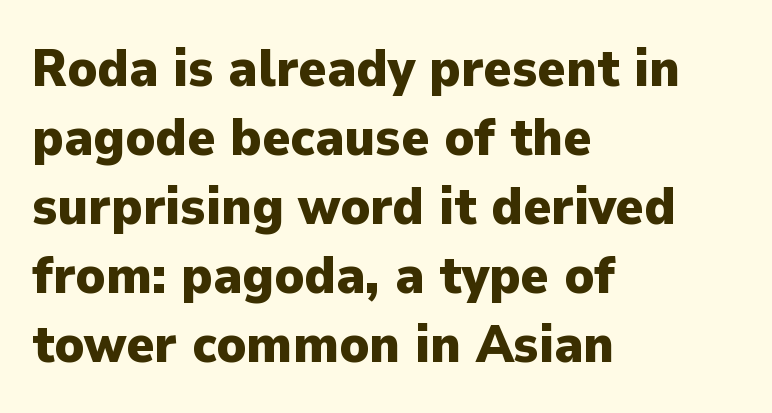
The gap between lines stays unmarked. One glance says typical: line gaps are just what's usual. Spacing verdict: proportional, widths tailored to each character. The passage is arranged the way most books set body copy — flush left. Italic? Not at all — the glyphs are vertical.
